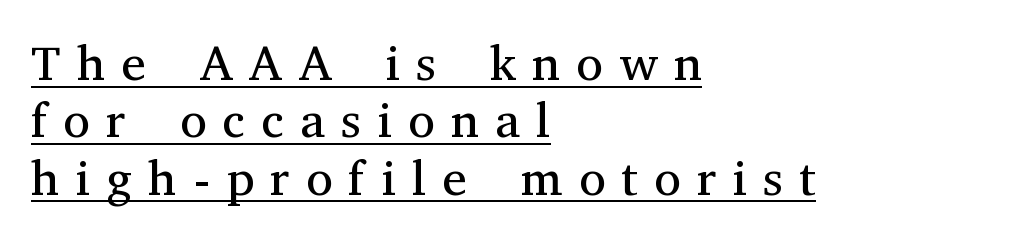
Q: Is the text bold? A: No.
Q: Is the text italic (slanted)? A: No, it is upright.
Q: Is the typeface a serif or a sans-serif typeface? A: Serif.
Q: Is the text underlined? A: Yes.
Q: How is the paragraph aligned? A: Left-aligned.
Q: Is the spacing between letters normal or unusually wide? A: Unusually wide.
Q: Width (condensed, normal, or wide)? A: Normal.
Q: Stroke contrast? A: Medium.
Q: x-height? A: Medium.
Q: Monospaced? A: No.
